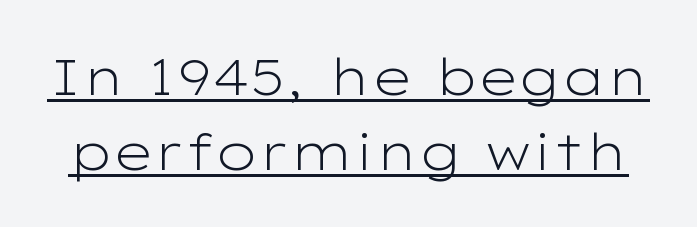
{"serif": "no", "italic": "no", "bold": "no", "weight": "light", "width": "wide", "stroke_contrast": "low", "x_height": "medium", "monospaced": "no", "underline": "yes", "line_spacing": "normal", "line_spacing_ratio": 1.47, "letter_spacing": "normal", "letter_spacing_em": 0.0, "glyph_px": 51}
